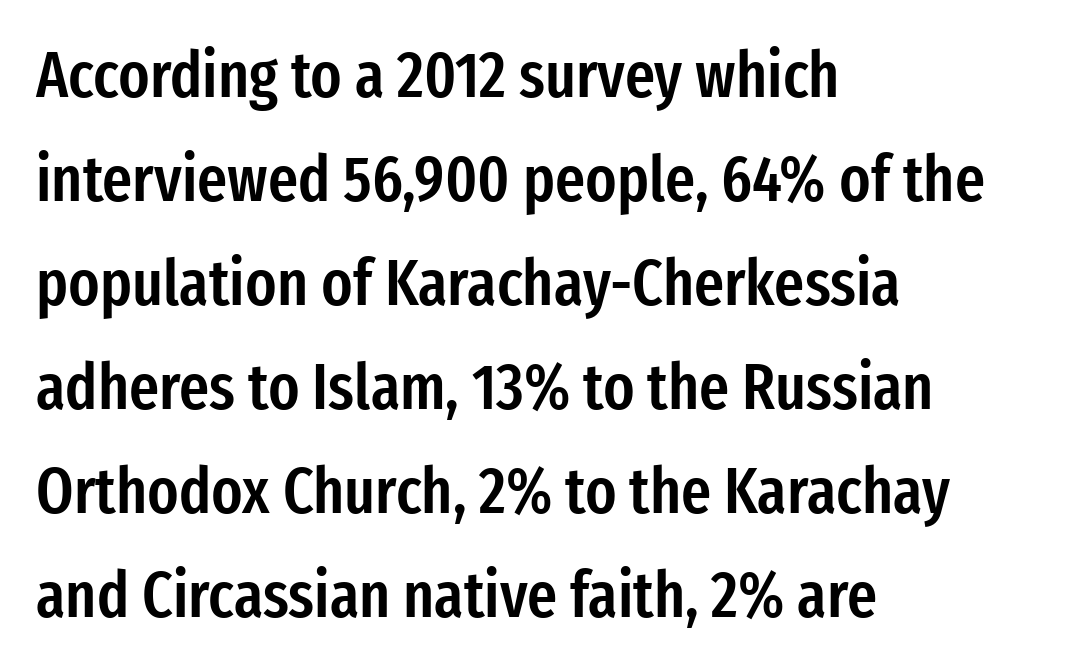
Q: Is the text bold? A: Semi-bold.
Q: Is the text italic (slanted)? A: No, it is upright.
Q: Is the typeface a serif or a sans-serif typeface? A: Sans-serif.
Q: Is the text underlined? A: No.
Q: How is the paragraph aligned? A: Left-aligned.
Q: Is the spacing between letters normal or unusually wide? A: Normal.
Q: Is the spacing between lines tight, normal or loose? A: Normal.
Q: Width (condensed, normal, or wide)? A: Condensed.
Q: Stroke contrast? A: Low.
Q: x-height? A: Medium.
Q: Monospaced? A: No.
